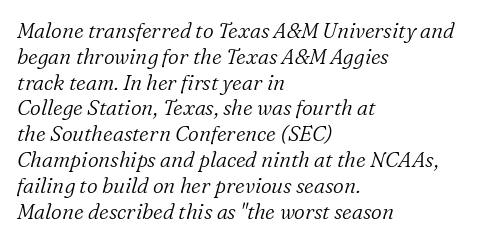
The image shows 21 px text type, italic (leaning right); set left-aligned, line spacing 1.23x, normal letter spacing, not underlined.
